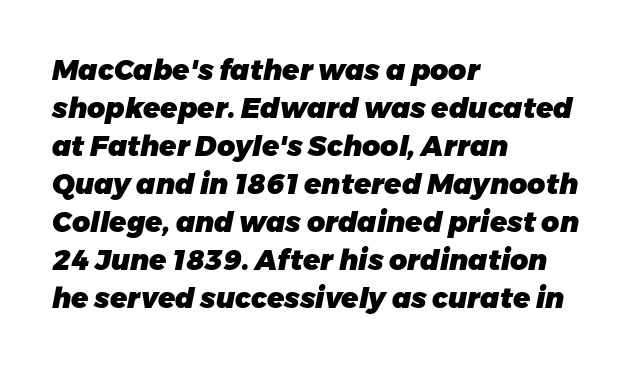
Q: Is the text bold? A: Yes.
Q: Is the text italic (slanted)? A: Yes, it leans right by about 11 degrees.
Q: Is the text underlined? A: No.
Q: How is the paragraph aligned? A: Left-aligned.
Q: Is the spacing between letters normal or unusually wide? A: Normal.
Q: Is the spacing between lines tight, normal or loose? A: Normal.
Q: Width (condensed, normal, or wide)? A: Normal.
Q: Stroke contrast? A: Low.
Q: x-height? A: Medium.
Q: Monospaced? A: No.
